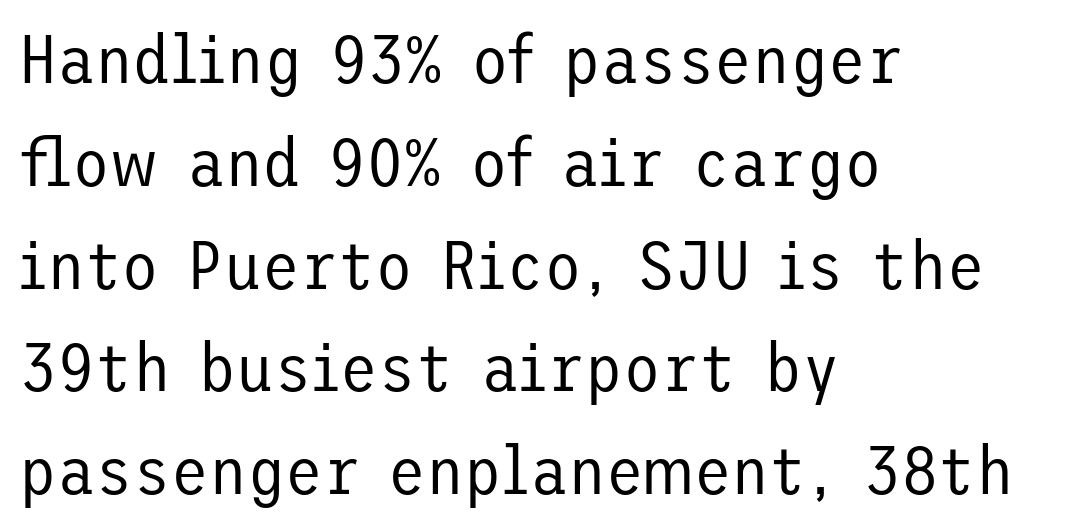
The image shows 69 px regular-weight sans-serif type, upright; set left-aligned, normal line spacing (1.49x), normal letter spacing, not underlined; low stroke contrast and a medium x-height.
